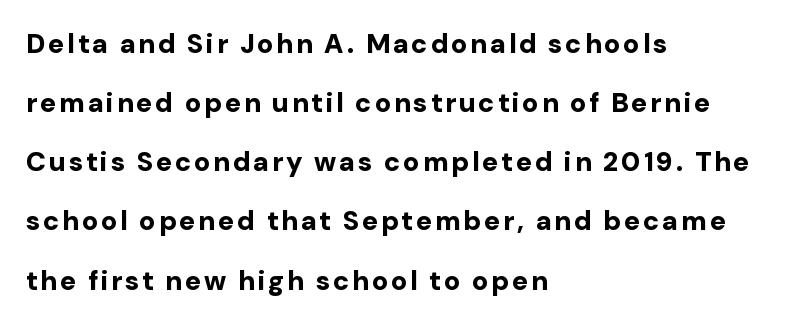
The passage is arranged the way most books set body copy — flush left. No word sits above an underline. Notice how thick the strokes are: this is what a full bold looks like. Notice the wide empty band between every row — that's loose leading. Nope, not italic — everything's standing straight.
